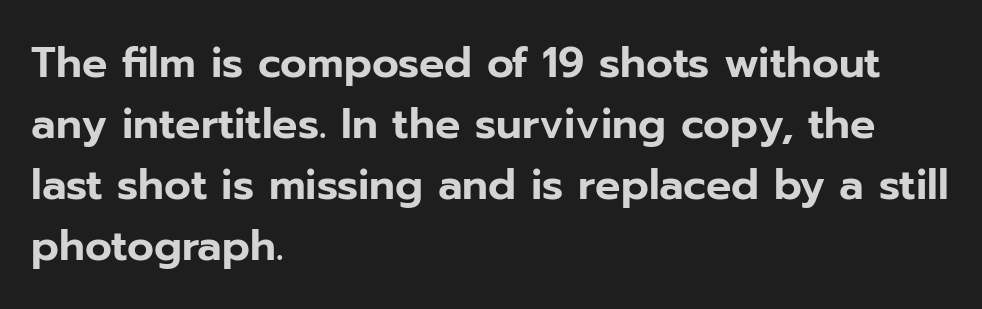
{"serif": "no", "italic": "no", "width": "normal", "stroke_contrast": "low", "x_height": "medium", "monospaced": "no", "underline": "no", "align": "left", "line_spacing": "normal", "line_spacing_ratio": 1.45, "letter_spacing": "normal", "letter_spacing_em": 0.0, "glyph_px": 42}
